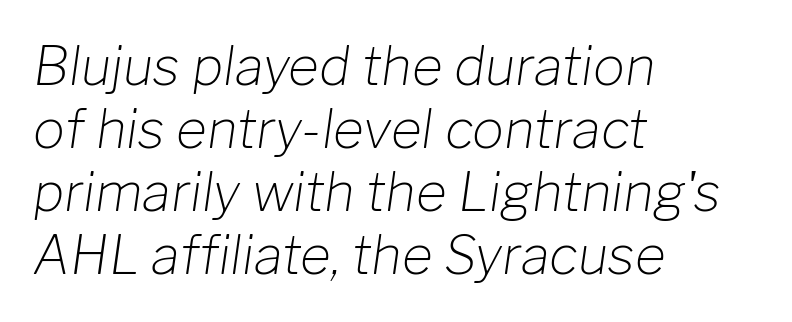
Caption: multi-line text, flush left, ragged right. The letters sit at their default tracking, neither squeezed nor spread. Unmarked baselines from the first word to the last. Spacing verdict: proportional, widths tailored to each character. No chunkiness to these letters — they're not bold.
